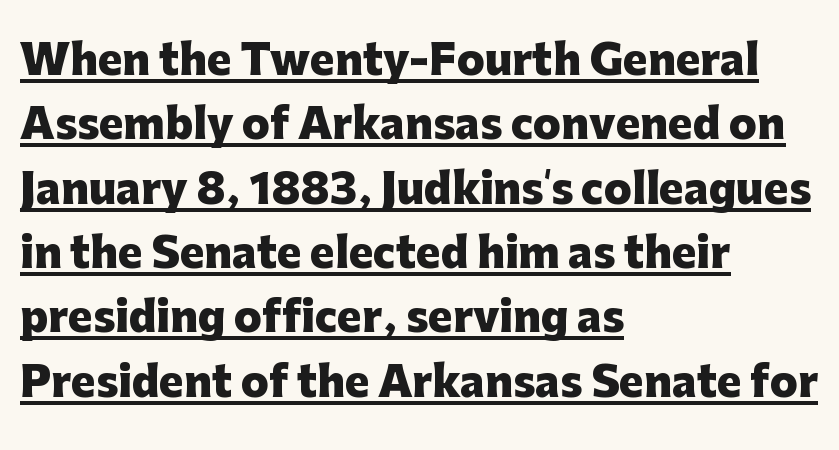
The image shows 41 px heavy sans-serif type, upright; set left-aligned, normal line spacing (1.57x), normal letter spacing, underlined; low stroke contrast and a medium x-height.
